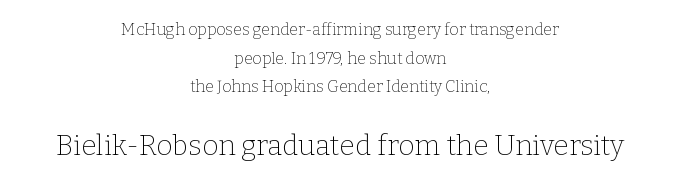
The image shows 28 px thin serif type, upright; set centered, line spacing 1.79x, normal letter spacing, not underlined; the second (bottom) block is 1.75x larger; low stroke contrast and a medium x-height.
